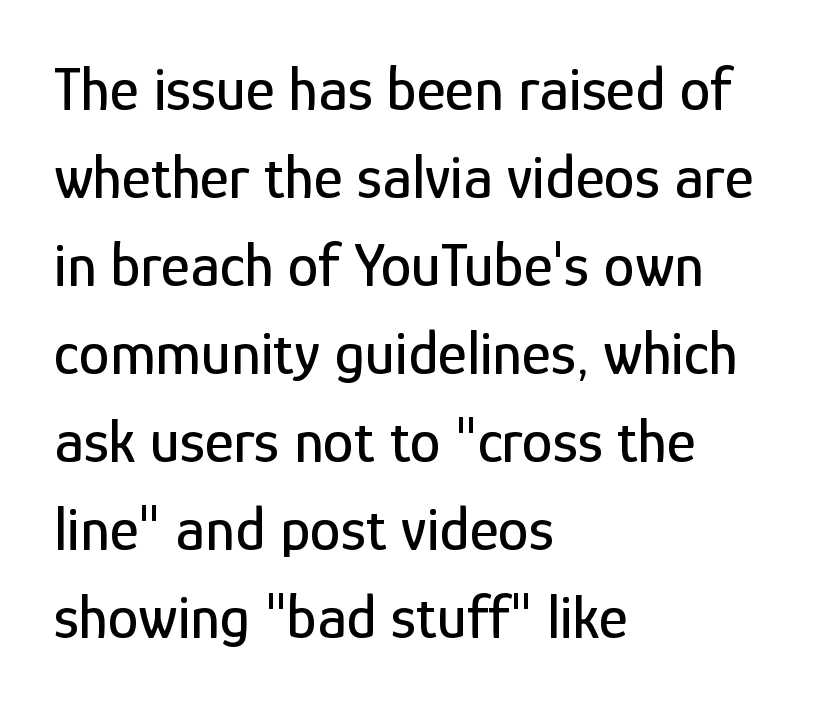
The image shows 62 px condensed sans-serif type, upright; set left-aligned, normal line spacing (1.42x), normal letter spacing, not underlined; low stroke contrast and a medium x-height.
